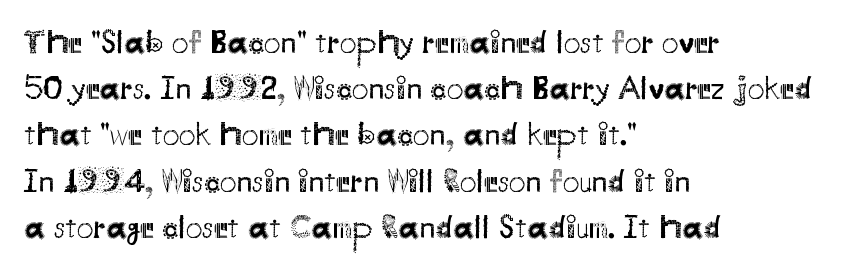
The space directly below the letters is spotless. Heaviness? Minimal to ordinary, like unemphasized prose. Standard letterfit; no display-style spreading of the glyphs. Interline gaps are of average width in this sample. The passage shown is typed in a proportional face where columns would drift. Nope, no serifs anywhere on these letters.
